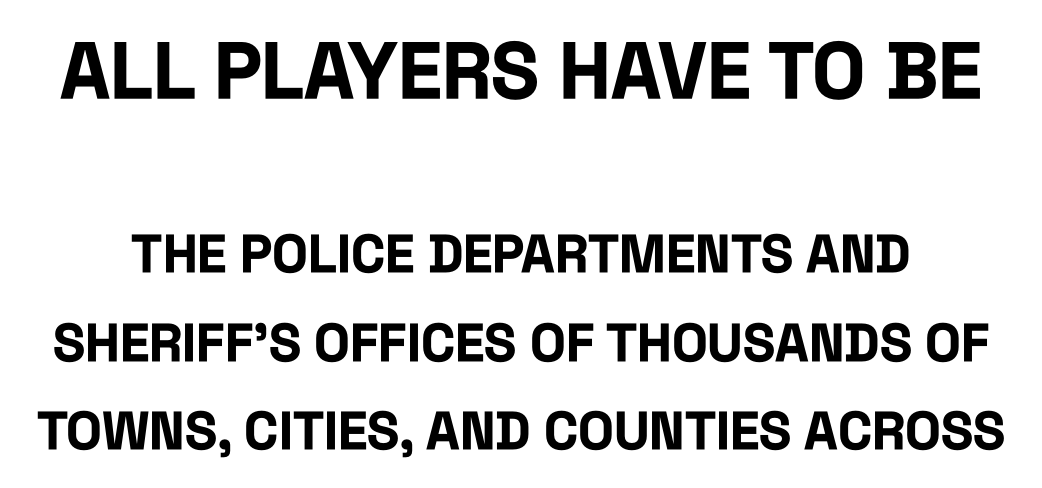
{"serif": "no", "italic": "no", "bold": "yes", "weight": "bold", "width": "condensed", "stroke_contrast": "low", "x_height": "large", "monospaced": "no", "underline": "no", "line_spacing": "normal", "line_spacing_ratio": 1.67, "letter_spacing": "normal", "letter_spacing_em": 0.0, "larger_block": "first", "size_ratio": 1.49, "glyph_px": 79}
